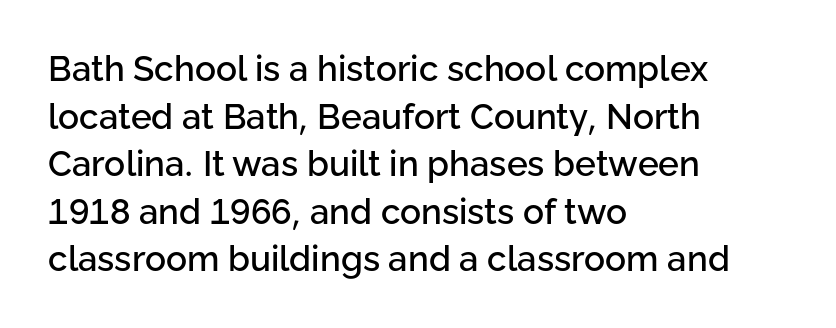
Q: Is the text italic (slanted)? A: No, it is upright.
Q: Is the typeface a serif or a sans-serif typeface? A: Sans-serif.
Q: Is the text underlined? A: No.
Q: How is the paragraph aligned? A: Left-aligned.
Q: Is the spacing between letters normal or unusually wide? A: Normal.
Q: Is the spacing between lines tight, normal or loose? A: Normal.
Q: Width (condensed, normal, or wide)? A: Normal.
Q: Stroke contrast? A: Low.
Q: x-height? A: Medium.
Q: Monospaced? A: No.
